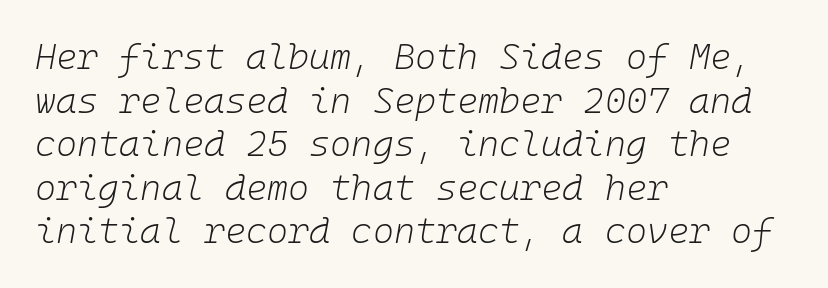
Q: Is the text bold? A: No.
Q: Is the text italic (slanted)? A: Yes, it leans right by about 10 degrees.
Q: Is the text underlined? A: No.
Q: How is the paragraph aligned? A: Left-aligned.
Q: Is the spacing between letters normal or unusually wide? A: Normal.
Q: Width (condensed, normal, or wide)? A: Normal.
Q: Stroke contrast? A: Low.
Q: x-height? A: Medium.
Q: Monospaced? A: Yes.
